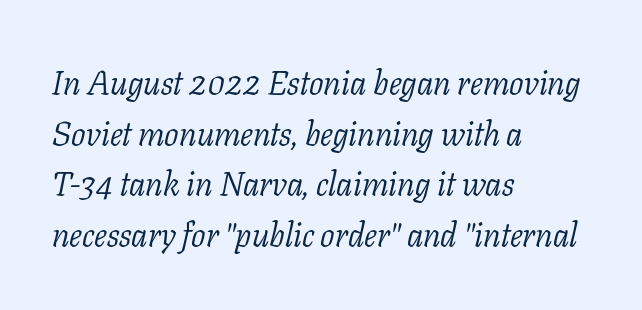
{"serif": "yes", "italic": "yes", "lean": "right", "slant_degrees": 11, "bold": "no", "weight": "light", "width": "normal", "stroke_contrast": "low", "x_height": "medium", "monospaced": "no", "underline": "no", "align": "left", "line_spacing": "normal", "line_spacing_ratio": 1.49, "letter_spacing": "normal", "letter_spacing_em": 0.0, "glyph_px": 34}
